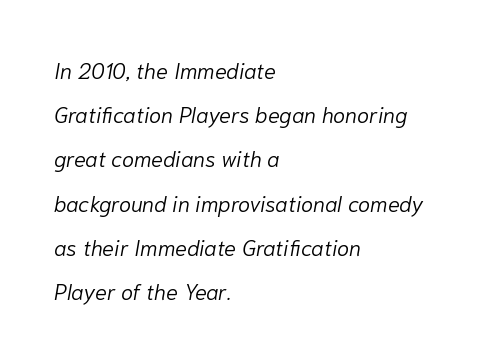
Q: Is the text bold? A: No.
Q: Is the text italic (slanted)? A: Yes, it leans right by about 10 degrees.
Q: Is the text underlined? A: No.
Q: How is the paragraph aligned? A: Left-aligned.
Q: Is the spacing between letters normal or unusually wide? A: Normal.
Q: Is the spacing between lines tight, normal or loose? A: Loose.
